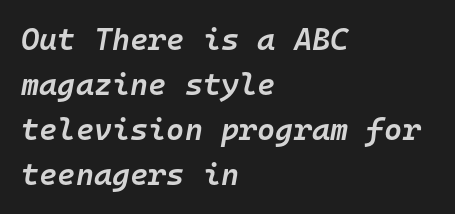
Q: Is the text bold? A: Semi-bold.
Q: Is the text italic (slanted)? A: Yes, it leans right by about 10 degrees.
Q: Is the text underlined? A: No.
Q: How is the paragraph aligned? A: Left-aligned.
Q: Is the spacing between letters normal or unusually wide? A: Normal.
Q: Is the spacing between lines tight, normal or loose? A: Normal.
Q: Width (condensed, normal, or wide)? A: Normal.
Q: Stroke contrast? A: Low.
Q: x-height? A: Medium.
Q: Monospaced? A: Yes.
